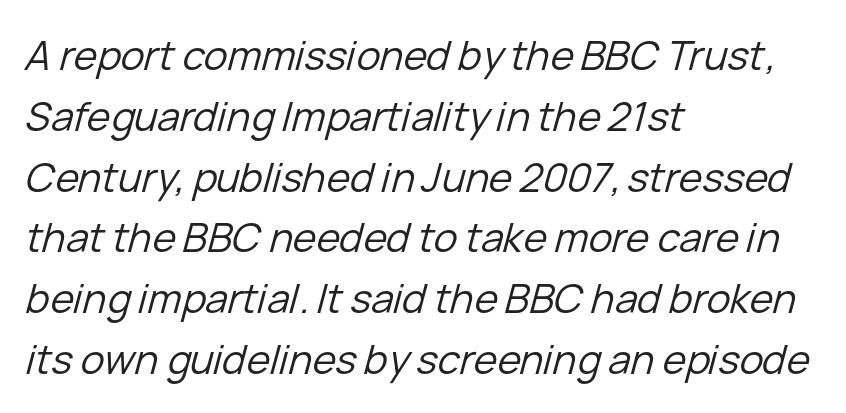
The image shows 40 px regular-weight type, italic (leaning right); set left-aligned, normal line spacing (1.52x), normal letter spacing, not underlined; low stroke contrast and a medium x-height.
